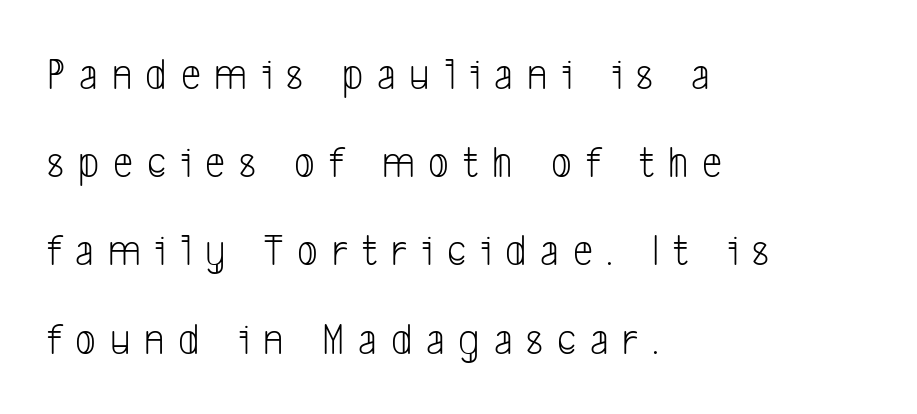
Q: Is the text bold? A: No.
Q: Is the typeface a serif or a sans-serif typeface? A: Sans-serif.
Q: Is the text underlined? A: No.
Q: How is the paragraph aligned? A: Left-aligned.
Q: Is the spacing between letters normal or unusually wide? A: Unusually wide.
Q: Is the spacing between lines tight, normal or loose? A: Loose.
Q: Width (condensed, normal, or wide)? A: Condensed.
Q: Stroke contrast? A: Low.
Q: x-height? A: Medium.
Q: Monospaced? A: No.
